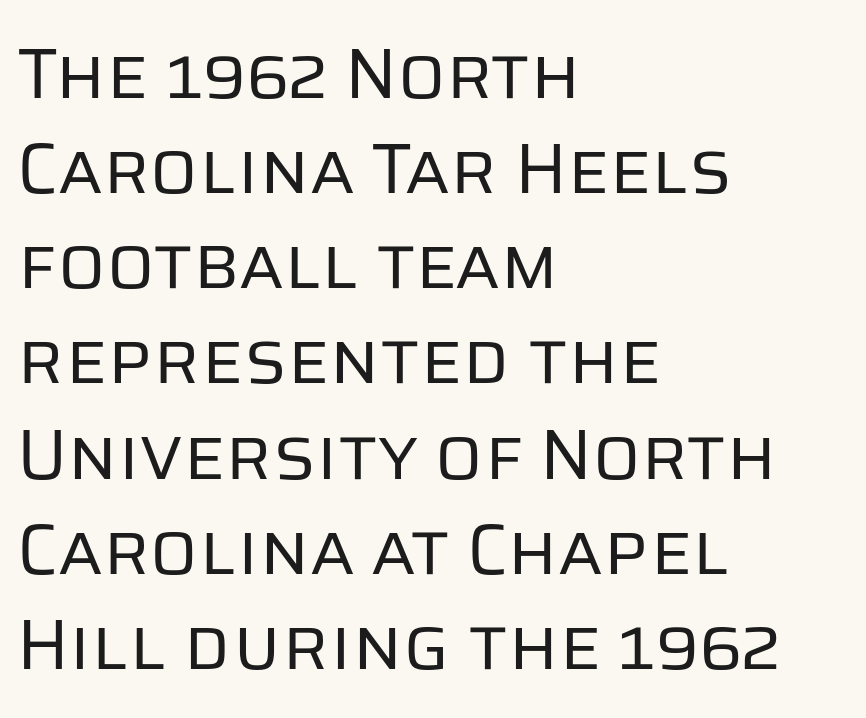
{"serif": "no", "italic": "no", "bold": "no", "weight": "regular", "width": "normal", "stroke_contrast": "low", "x_height": "large", "monospaced": "no", "underline": "no", "align": "left", "line_spacing": "normal", "line_spacing_ratio": 1.34, "letter_spacing": "normal", "letter_spacing_em": 0.0, "glyph_px": 71}
